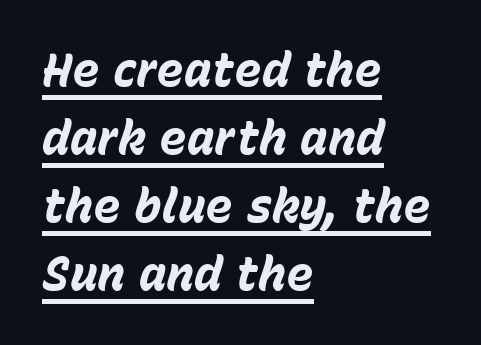
The image shows 46 px bold type, italic (leaning right); set left-aligned, normal line spacing (1.48x), normal letter spacing, underlined; low stroke contrast and a medium x-height.
